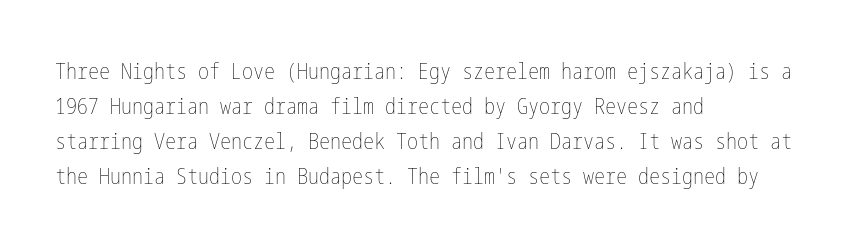
Q: Is the text bold? A: No.
Q: Is the text italic (slanted)? A: No, it is upright.
Q: Is the text underlined? A: No.
Q: How is the paragraph aligned? A: Left-aligned.
Q: Is the spacing between letters normal or unusually wide? A: Normal.
Q: Is the spacing between lines tight, normal or loose? A: Normal.
